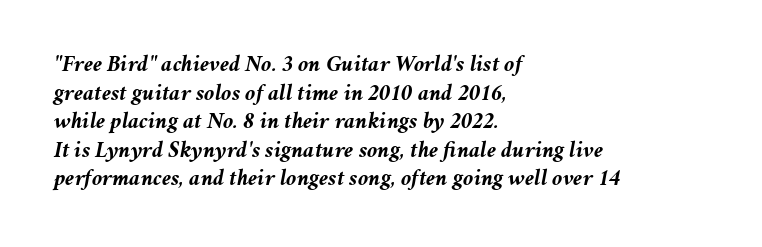
{"italic": "yes", "lean": "right", "slant_degrees": 11, "bold": "yes", "underline": "no", "align": "left", "line_spacing_ratio": 1.24, "letter_spacing": "normal", "letter_spacing_em": 0.0, "glyph_px": 23}
